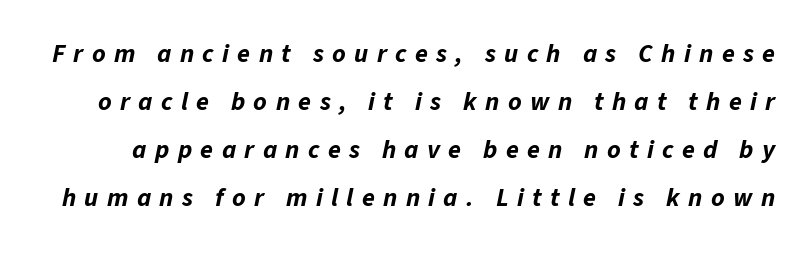
Q: Is the text bold? A: Yes.
Q: Is the text italic (slanted)? A: Yes, it leans right by about 11 degrees.
Q: Is the text underlined? A: No.
Q: Is the spacing between letters normal or unusually wide? A: Unusually wide.
